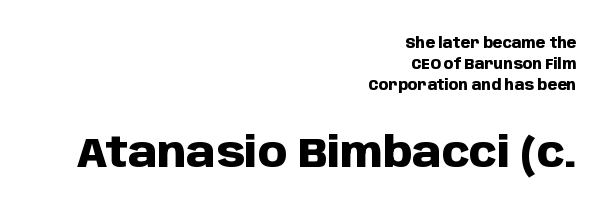
Whoever set this chose a conventional vertical rhythm. The rendering uses natural spacing where letterforms have individual widths. Which margin do the lines hug? The right one — the left edge is uneven. In terms of posture, this sample is upright.
